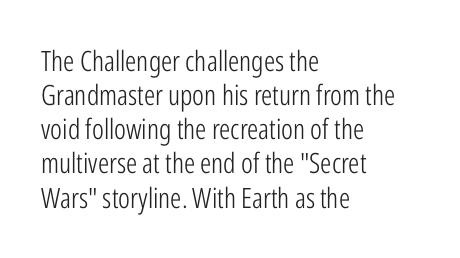
Posture: straight, roman, zero tilt. Descenders hang freely into open space. The face looks like a standard text weight, possibly lighter. A classic flush-left, rag-right setting is used for this passage.
